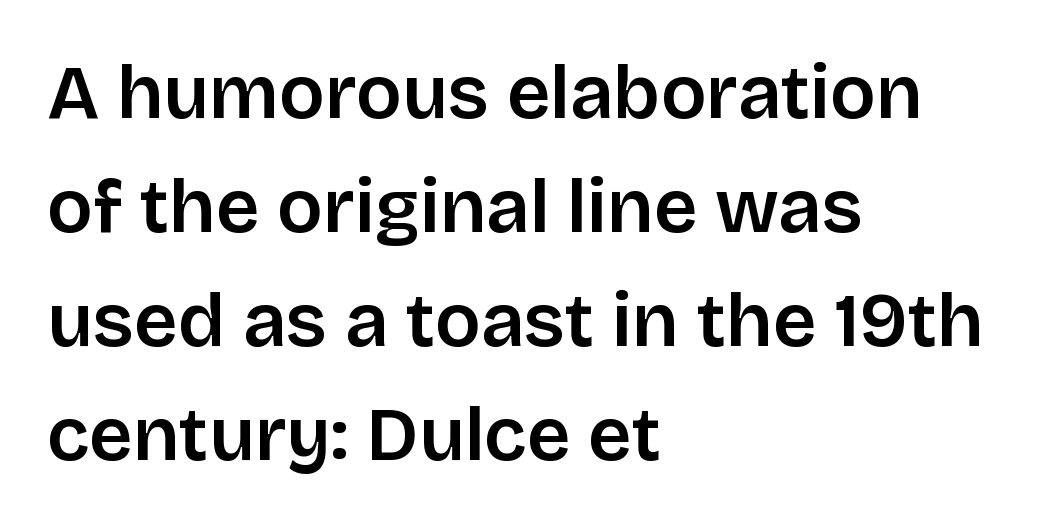
The image shows 76 px sans-serif type, upright; set left-aligned, normal line spacing (1.5x), normal letter spacing, not underlined; low stroke contrast and a large x-height.
